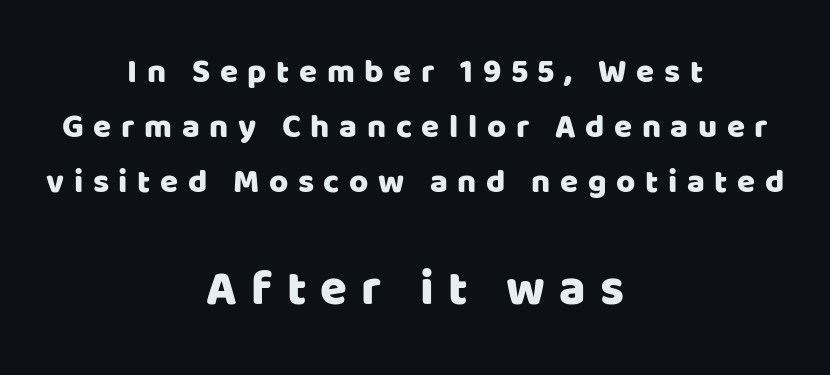
The tracking jumps out immediately: characters are airy and widely separated. The rendering positions every line midway between the sides. The second block has been scaled up relative to the first. Note the varied advance widths — an 'i' is clearly narrower than an 'm'. The lettering stays uniformly vertical, giving the passage a roman look. Type style note: lacks serifs.
